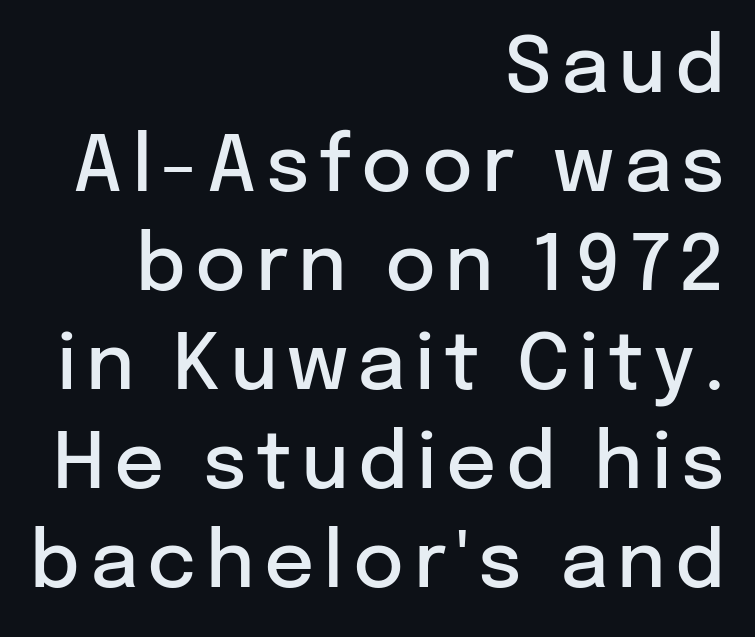
Q: Is the text bold? A: Semi-bold.
Q: Is the text italic (slanted)? A: No, it is upright.
Q: Is the typeface a serif or a sans-serif typeface? A: Sans-serif.
Q: Is the text underlined? A: No.
Q: How is the paragraph aligned? A: Right-aligned.
Q: Is the spacing between lines tight, normal or loose? A: Normal.
Q: Width (condensed, normal, or wide)? A: Normal.
Q: Stroke contrast? A: Low.
Q: x-height? A: Medium.
Q: Monospaced? A: No.
